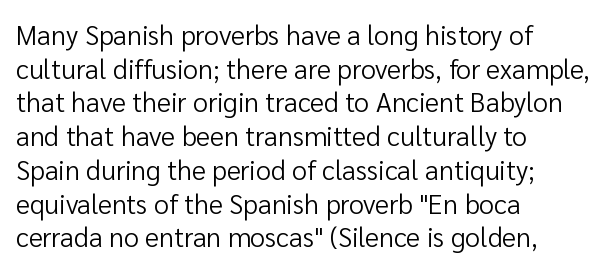
The image shows 27 px text type, upright; set left-aligned, normal line spacing (1.25x), normal letter spacing, not underlined.
